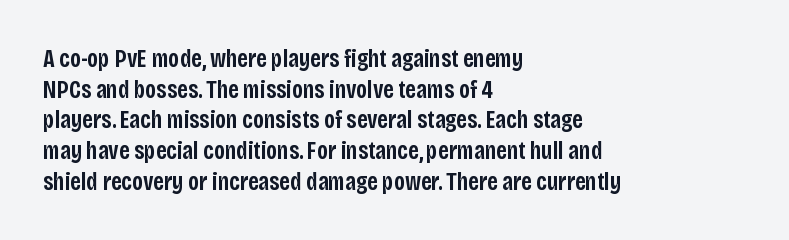
The text block is weighted toward the left margin, trailing off unevenly rightward. What weight is shown? A semibold, between regular and bold. Look at the tracking — it's just the regular setting, nothing added. Quick note: not italic, upright. A bare baseline throughout the passage.
